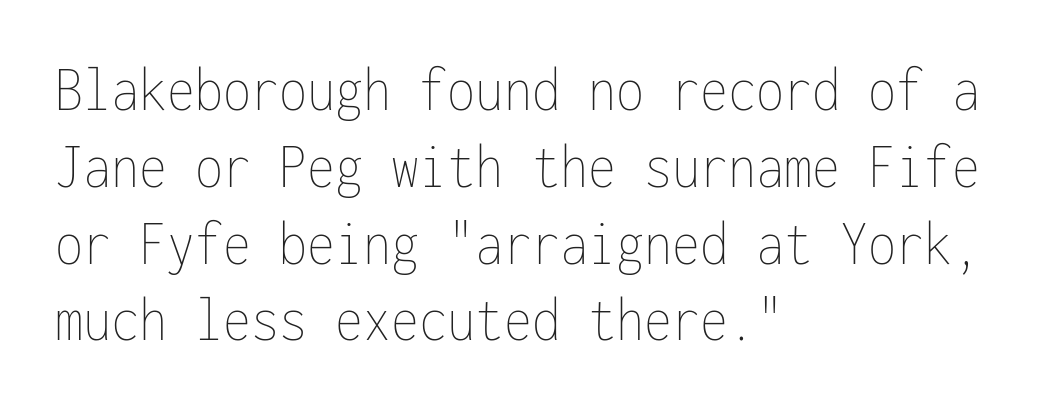
Q: Is the text bold? A: No.
Q: Is the text italic (slanted)? A: No, it is upright.
Q: Is the text underlined? A: No.
Q: How is the paragraph aligned? A: Left-aligned.
Q: Is the spacing between letters normal or unusually wide? A: Normal.
Q: Width (condensed, normal, or wide)? A: Condensed.
Q: Stroke contrast? A: Low.
Q: x-height? A: Medium.
Q: Monospaced? A: Yes.
